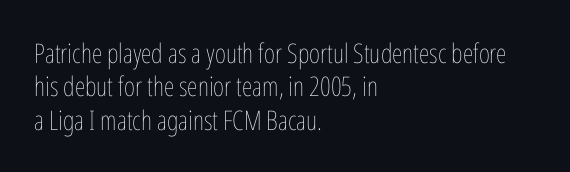
Q: Is the text bold? A: No.
Q: Is the text italic (slanted)? A: No, it is upright.
Q: Is the text underlined? A: No.
Q: How is the paragraph aligned? A: Left-aligned.
Q: Is the spacing between letters normal or unusually wide? A: Normal.
